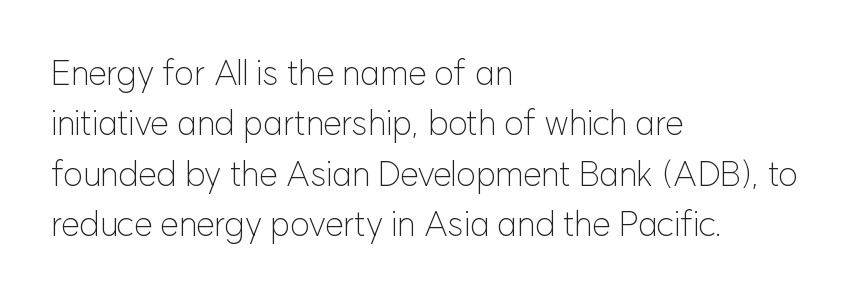
{"serif": "no", "italic": "no", "bold": "no", "weight": "light", "width": "normal", "stroke_contrast": "low", "x_height": "medium", "monospaced": "no", "underline": "no", "align": "left", "line_spacing": "normal", "line_spacing_ratio": 1.48, "letter_spacing": "normal", "letter_spacing_em": 0.0, "glyph_px": 34}
